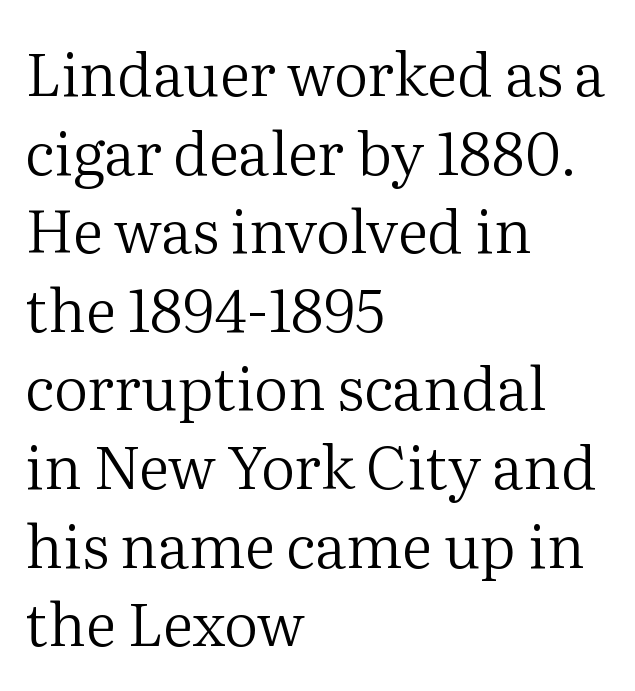
{"serif": "yes", "italic": "no", "bold": "no", "weight": "regular", "width": "normal", "stroke_contrast": "medium", "x_height": "medium", "monospaced": "no", "underline": "no", "align": "left", "line_spacing": "normal", "line_spacing_ratio": 1.31, "letter_spacing": "normal", "letter_spacing_em": 0.0, "glyph_px": 60}
